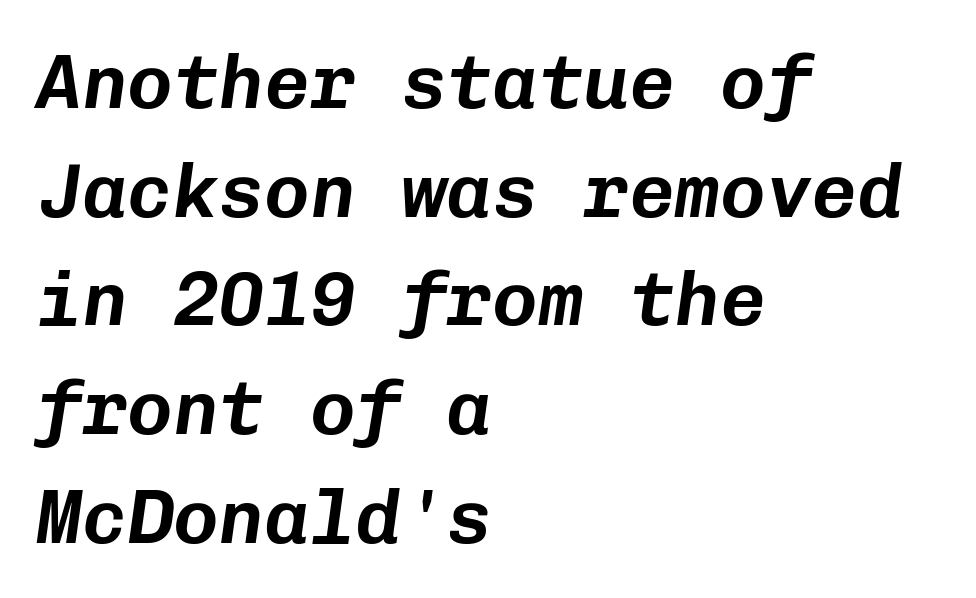
Has an underline been added? It has not. Tracking here is standard; glyphs follow each other at the usual distance. There's an unmistakable incline to the writing here. Monospaced: the letters line up in strict vertical columns.
